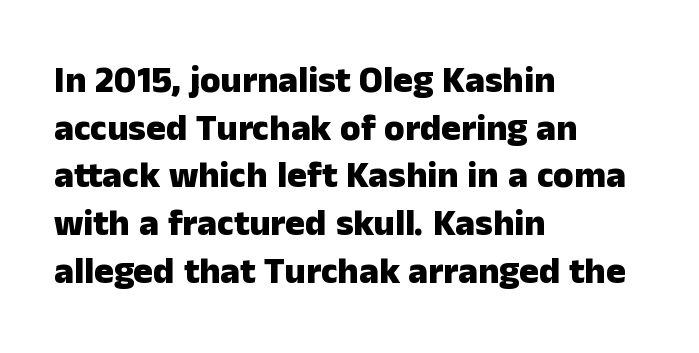
The image shows 37 px heavy sans-serif type, upright; set left-aligned, normal line spacing (1.29x), normal letter spacing, not underlined; low stroke contrast and a medium x-height.
